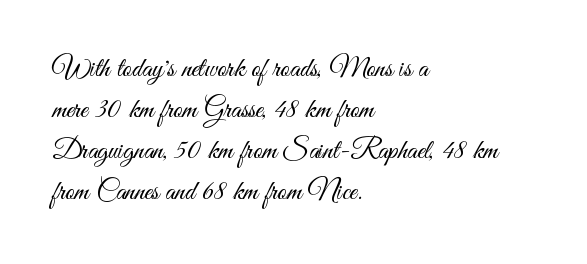
The tracking reads as untouched default to a designer's eye. Weight: in the light-to-regular range. This sample uses a sans-serif face. This sample has the flowing, uneven cadence of proportional lettering. The space beneath each line is pristine and unruled.
